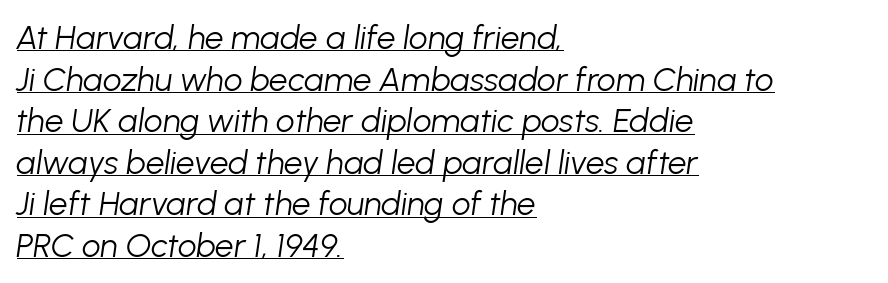
Q: Is the text bold? A: No.
Q: Is the text italic (slanted)? A: Yes, it leans right by about 8 degrees.
Q: Is the text underlined? A: Yes.
Q: How is the paragraph aligned? A: Left-aligned.
Q: Is the spacing between letters normal or unusually wide? A: Normal.
Q: Is the spacing between lines tight, normal or loose? A: Normal.
Q: Width (condensed, normal, or wide)? A: Normal.
Q: Stroke contrast? A: Low.
Q: x-height? A: Medium.
Q: Monospaced? A: No.
